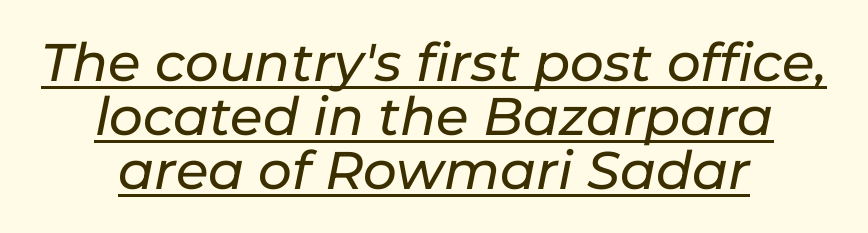
Q: Is the text italic (slanted)? A: Yes, it leans right by about 11 degrees.
Q: Is the text underlined? A: Yes.
Q: How is the paragraph aligned? A: Centered.
Q: Is the spacing between letters normal or unusually wide? A: Normal.
Q: Is the spacing between lines tight, normal or loose? A: Tight.
Q: Width (condensed, normal, or wide)? A: Normal.
Q: Stroke contrast? A: Low.
Q: x-height? A: Medium.
Q: Monospaced? A: No.
